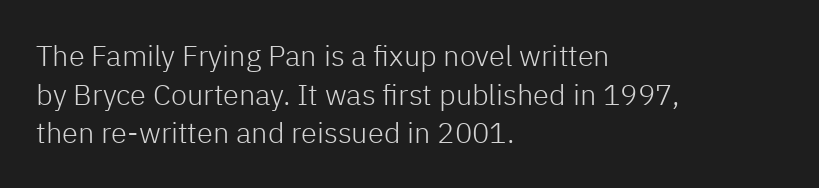
Leading matches the norm, producing a regular column. No chunkiness to these letters — they're not bold. Style check: upright. The rendering uses natural spacing where letterforms have individual widths.
